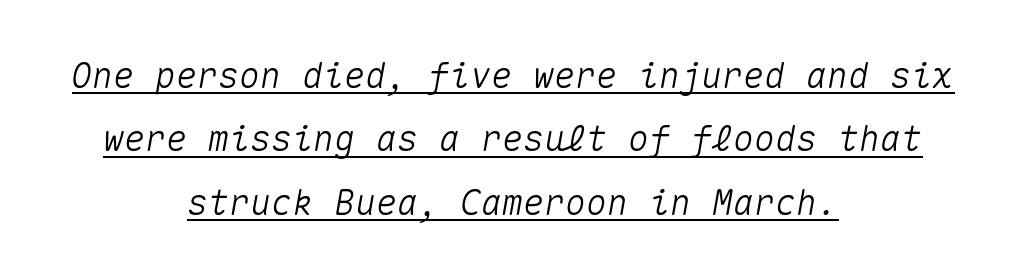
Glance below the letters and you will spot a drawn line. Would a proofreader flag this as italicized? Yes. You could call the tracking neutral — neither tight nor loose. The letters march in equal steps, a hallmark of fixed-pitch type. The lines are quadded center.
